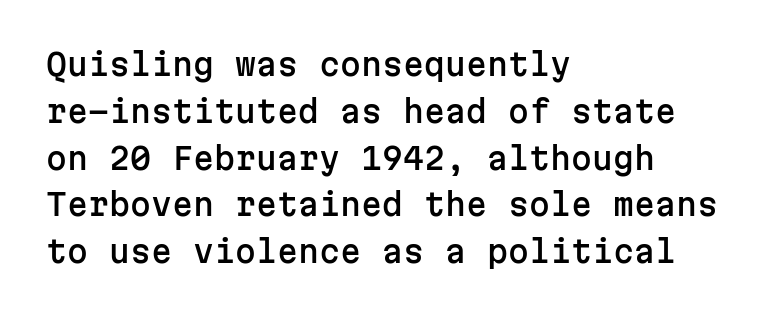
Q: Is the text italic (slanted)? A: No, it is upright.
Q: Is the typeface a serif or a sans-serif typeface? A: Sans-serif.
Q: Is the text underlined? A: No.
Q: How is the paragraph aligned? A: Left-aligned.
Q: Is the spacing between letters normal or unusually wide? A: Normal.
Q: Is the spacing between lines tight, normal or loose? A: Normal.
Q: Width (condensed, normal, or wide)? A: Normal.
Q: Stroke contrast? A: Low.
Q: x-height? A: Medium.
Q: Monospaced? A: Yes.
